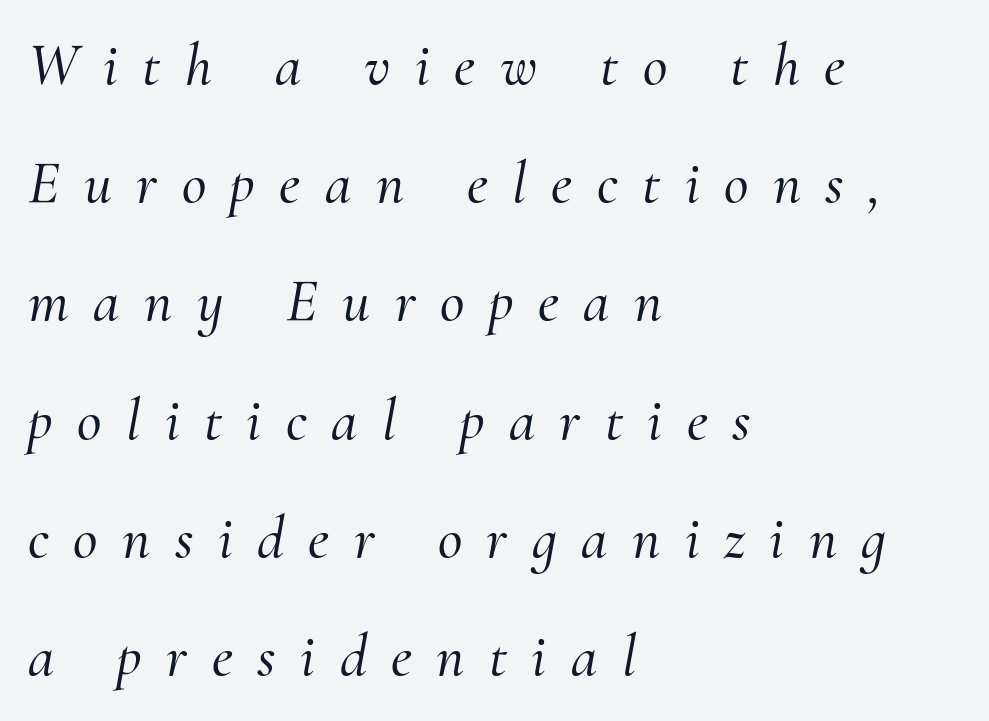
Rule under the text: the space is simply empty. The passage shown is typed in a proportional face where columns would drift. Yep, that's italic — everything's leaning. Students, observe: this is what heavily led, spacious text looks like. The designer went with a serif here, giving each stem small feet. A student would call this left alignment; a typographer would say flush left, rag right.
